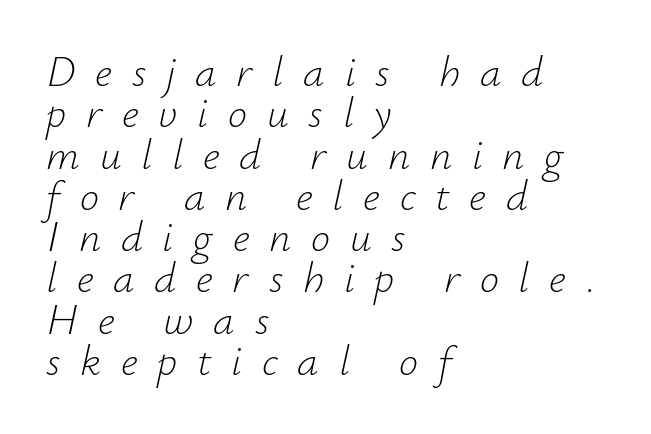
The image shows 43 px light type, italic (leaning right); set left-aligned, tight line spacing (0.96x), unusually wide letter spacing (+0.46 em), not underlined; low stroke contrast and a small x-height.
